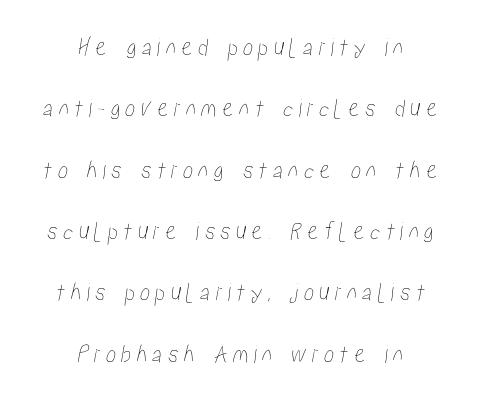
The image shows 26 px text type; set centered, loose line spacing (2.36x), unusually wide letter spacing (+0.2 em), not underlined.
